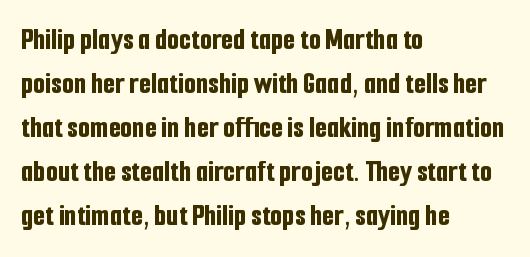
{"serif": "no", "italic": "no", "bold": "yes", "weight": "bold", "width": "condensed", "stroke_contrast": "low", "x_height": "medium", "monospaced": "no", "underline": "no", "align": "left", "line_spacing": "normal", "line_spacing_ratio": 1.42, "letter_spacing": "normal", "letter_spacing_em": 0.0, "glyph_px": 31}
